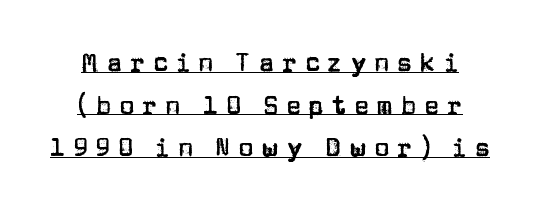
The image shows 25 px text type, upright; set line spacing 1.71x, unusually wide letter spacing (+0.31 em), underlined.
